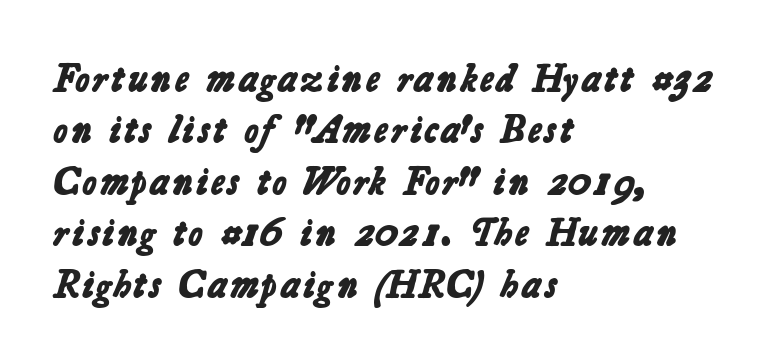
Q: Is the text bold? A: Yes.
Q: Is the typeface a serif or a sans-serif typeface? A: Sans-serif.
Q: Is the text underlined? A: No.
Q: How is the paragraph aligned? A: Left-aligned.
Q: Is the spacing between letters normal or unusually wide? A: Normal.
Q: Is the spacing between lines tight, normal or loose? A: Normal.
Q: Width (condensed, normal, or wide)? A: Normal.
Q: Stroke contrast? A: Low.
Q: x-height? A: Medium.
Q: Monospaced? A: No.
